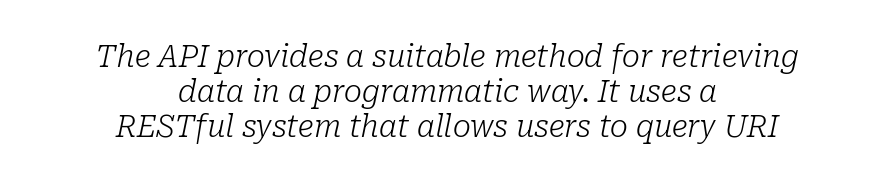
{"serif": "yes", "italic": "yes", "lean": "right", "slant_degrees": 10, "bold": "no", "weight": "light", "width": "normal", "stroke_contrast": "low", "x_height": "medium", "monospaced": "no", "underline": "no", "align": "center", "line_spacing_ratio": 1.16, "letter_spacing": "normal", "letter_spacing_em": 0.0, "glyph_px": 30}
